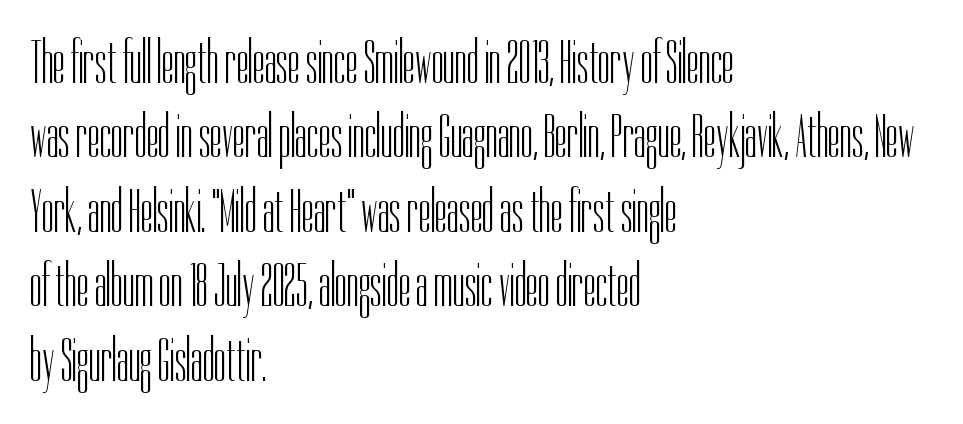
Teacher's note: observe the even left margin — that is flush-left alignment. Each letter's strokes conclude bluntly, with no projecting serifs. Between one letter and the next there's only the usual sliver of space. Do the characters align in a grid? No, the font is proportional. The typesetting does not lean heavy: it is not bold. Unmarked baselines from the first word to the last.
